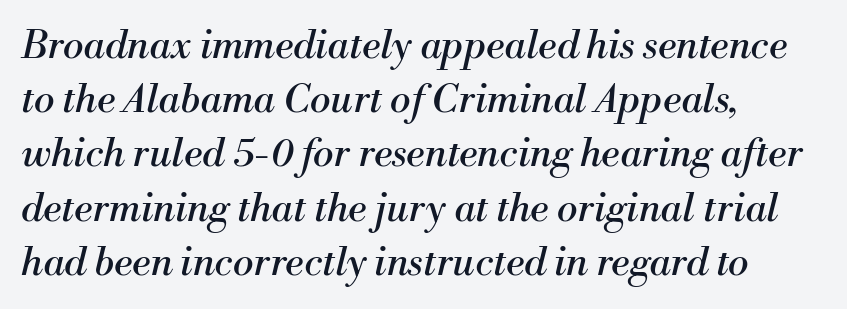
Compared with typical body copy, the letter spacing here is the same. Looks like regular typesetting: each glyph gets only the width it needs. This is oblique type, the kind used for emphasis or titles. Think standard paragraph weight, or any step lighter than that.
